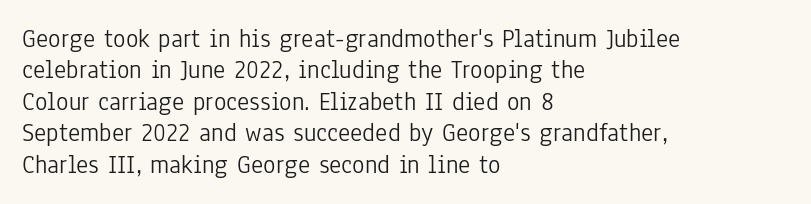
What stands out about the letter spacing? Nothing — it is the standard amount. The rendering anchors every line to the left-hand side. A light-to-regular cut is what we see here. Ordinary non-slanted type is in use.
